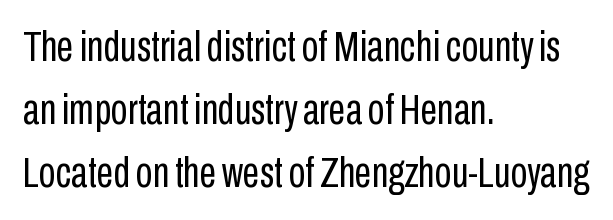
{"serif": "no", "italic": "no", "bold": "no", "weight": "regular", "width": "condensed", "stroke_contrast": "low", "x_height": "medium", "monospaced": "no", "underline": "no", "align": "left", "line_spacing": "normal", "line_spacing_ratio": 1.46, "letter_spacing": "normal", "letter_spacing_em": 0.0, "glyph_px": 43}
